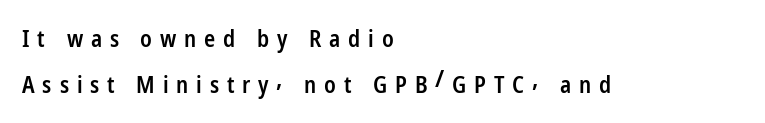
The image shows 23 px text type, upright; set left-aligned, loose line spacing (2.01x), unusually wide letter spacing (+0.34 em), not underlined.
